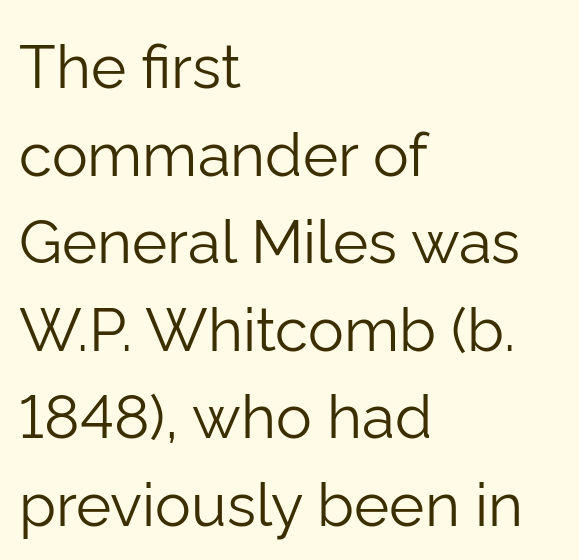
The image shows 60 px light sans-serif type, upright; set left-aligned, normal line spacing (1.46x), normal letter spacing, not underlined; low stroke contrast and a medium x-height.
